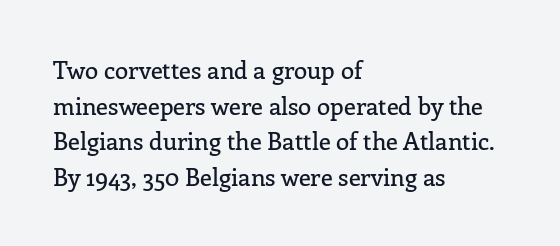
The lettering holds an erect, upright posture throughout. Inter-character spacing is left at the font's built-in metrics. The glyphs are unaccompanied by any horizontal stroke below them. Horizontal alignment here is leftward, the default for most running prose. Is there much room between lines? A standard amount, neither cramped nor airy.
